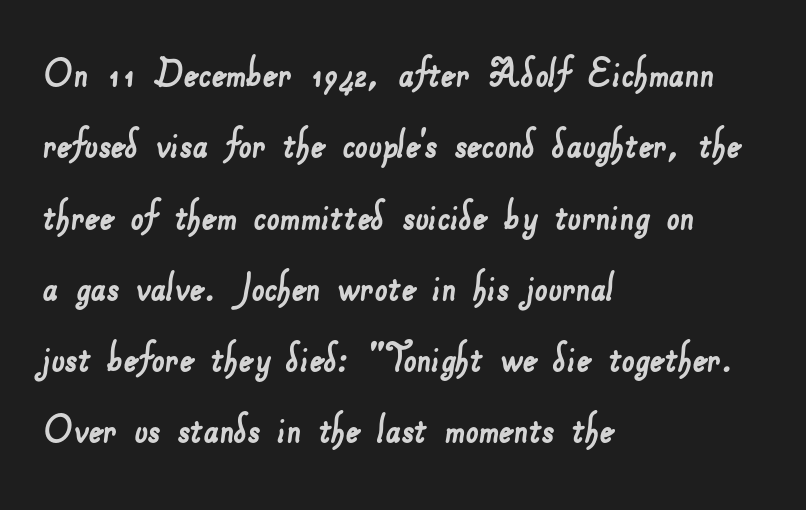
{"serif": "no", "width": "normal", "stroke_contrast": "low", "x_height": "small", "monospaced": "no", "underline": "no", "align": "left", "line_spacing": "normal", "line_spacing_ratio": 1.55, "letter_spacing": "normal", "letter_spacing_em": 0.0, "glyph_px": 46}
